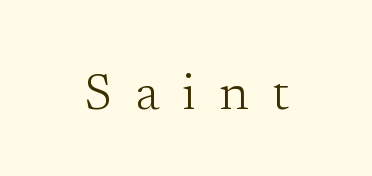
Check the space under the baseline: it is left empty. Caption: expanded tracking, letters set apart. This is serif lettering, the kind often seen in printed books. These lines were composed using upright roman letters. You could not count columns in this text — the font is proportionally spaced. Ink coverage per letter is moderate at most.
